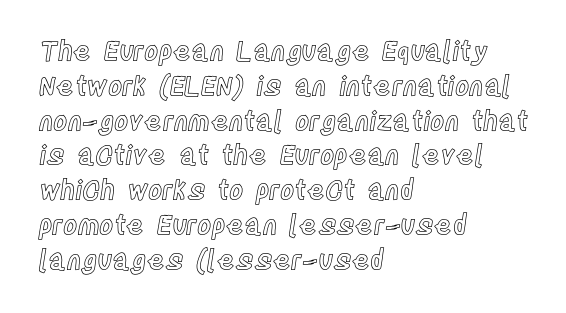
Q: Is the text italic (slanted)? A: Yes.
Q: Is the text underlined? A: No.
Q: How is the paragraph aligned? A: Left-aligned.
Q: Is the spacing between letters normal or unusually wide? A: Normal.
Q: Is the spacing between lines tight, normal or loose? A: Normal.
